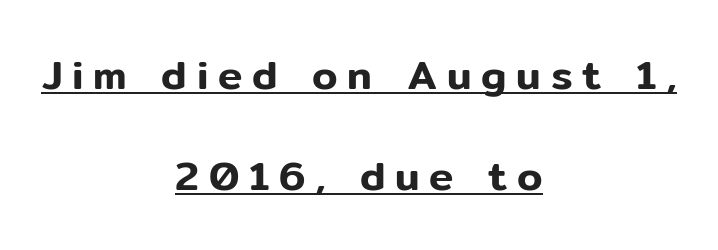
Looks like regular typesetting: each glyph gets only the width it needs. How are the letters spaced? Widely, with obvious added tracking. The rag falls on both sides of this text block equally. Vertical strokes here are truly vertical. Looks like someone drew a line under every word here.
